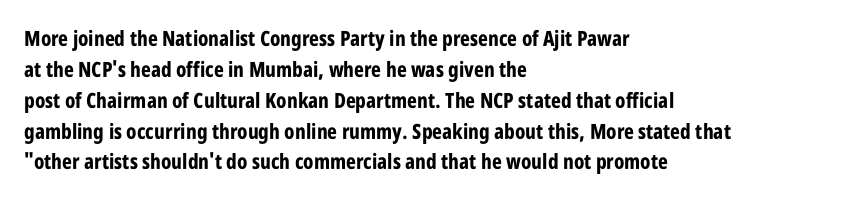
The image shows 21 px bold type, upright; set left-aligned, normal line spacing (1.47x), normal letter spacing, not underlined.
